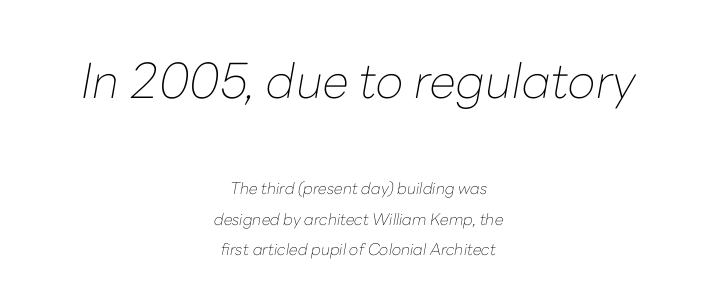
The image shows 48 px thin type, italic (leaning right); set centered, loose line spacing (1.91x), normal letter spacing, not underlined; the first (top) block is 3.0x larger; low stroke contrast and a medium x-height.
